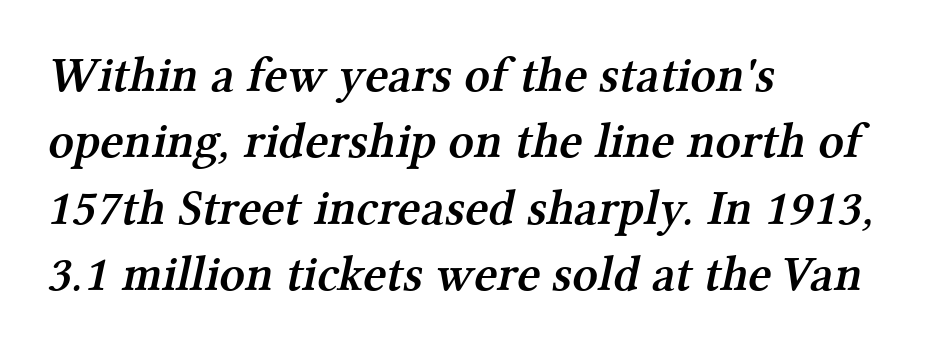
Is the type bold? Partly — it's a semibold, heavier than regular but not fully bold. Serifs: yes, visible at the terminals of the letterforms. Regular leading. How are the letters spaced? Ordinarily, with no added tracking. A classic flush-left, rag-right setting is used for this passage.
